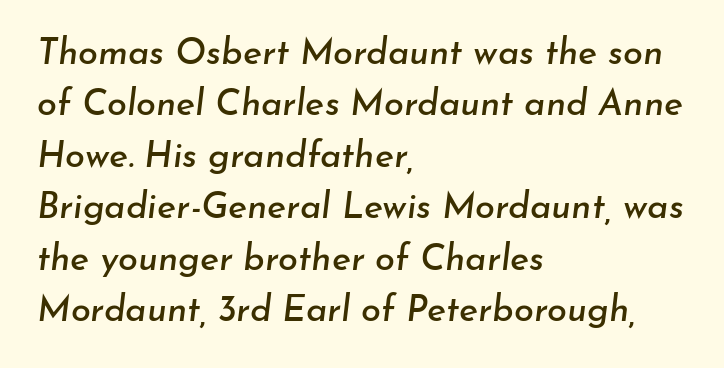
The image shows 36 px text type, italic (leaning right); set left-aligned, normal line spacing (1.43x), normal letter spacing, not underlined; low stroke contrast and a small x-height.
